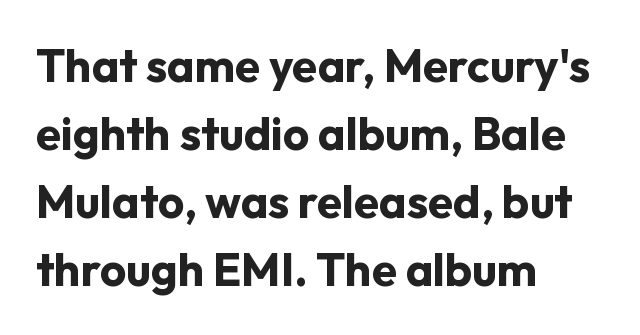
Q: Is the text bold? A: Yes.
Q: Is the text italic (slanted)? A: No, it is upright.
Q: Is the typeface a serif or a sans-serif typeface? A: Sans-serif.
Q: Is the text underlined? A: No.
Q: How is the paragraph aligned? A: Left-aligned.
Q: Is the spacing between letters normal or unusually wide? A: Normal.
Q: Is the spacing between lines tight, normal or loose? A: Normal.
Q: Width (condensed, normal, or wide)? A: Normal.
Q: Stroke contrast? A: Low.
Q: x-height? A: Medium.
Q: Monospaced? A: No.
